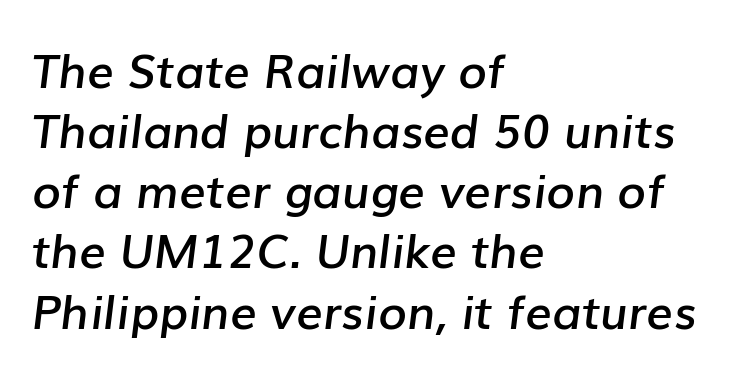
Layout note: lines flush left. The string is rendered with underlining switched off. This is oblique type, the kind used for emphasis or titles. The tracking reads as untouched default to a designer's eye.
